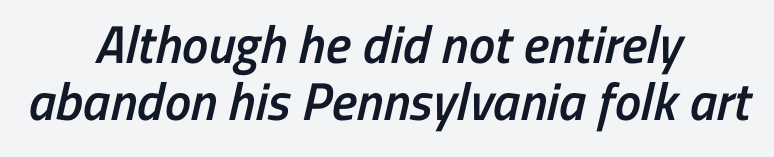
Q: Is the text bold? A: Semi-bold.
Q: Is the typeface a serif or a sans-serif typeface? A: Sans-serif.
Q: Is the text underlined? A: No.
Q: How is the paragraph aligned? A: Centered.
Q: Is the spacing between letters normal or unusually wide? A: Normal.
Q: Is the spacing between lines tight, normal or loose? A: Tight.
Q: Width (condensed, normal, or wide)? A: Condensed.
Q: Stroke contrast? A: Low.
Q: x-height? A: Medium.
Q: Monospaced? A: No.
